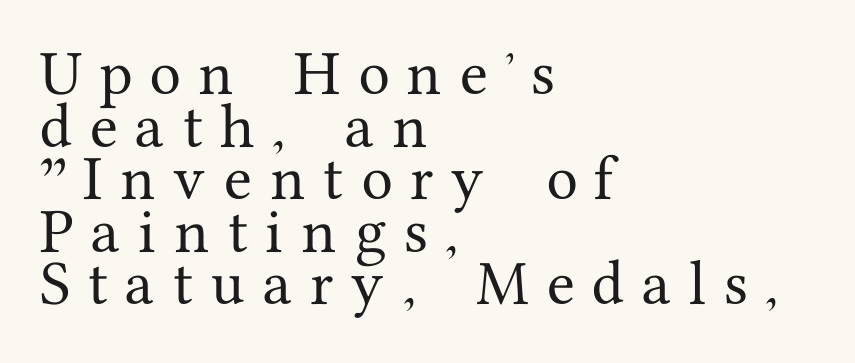
Q: Is the text italic (slanted)? A: No, it is upright.
Q: Is the typeface a serif or a sans-serif typeface? A: Serif.
Q: Is the text underlined? A: No.
Q: How is the paragraph aligned? A: Left-aligned.
Q: Is the spacing between letters normal or unusually wide? A: Unusually wide.
Q: Is the spacing between lines tight, normal or loose? A: Tight.
Q: Width (condensed, normal, or wide)? A: Normal.
Q: Stroke contrast? A: Medium.
Q: x-height? A: Medium.
Q: Monospaced? A: No.
